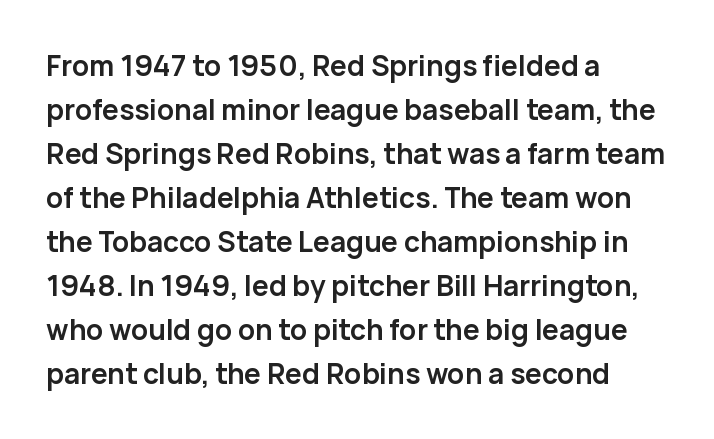
{"serif": "no", "italic": "no", "bold": "yes", "weight": "semibold", "width": "normal", "stroke_contrast": "low", "x_height": "medium", "monospaced": "no", "underline": "no", "align": "left", "line_spacing": "normal", "line_spacing_ratio": 1.57, "letter_spacing": "normal", "letter_spacing_em": 0.0, "glyph_px": 28}
